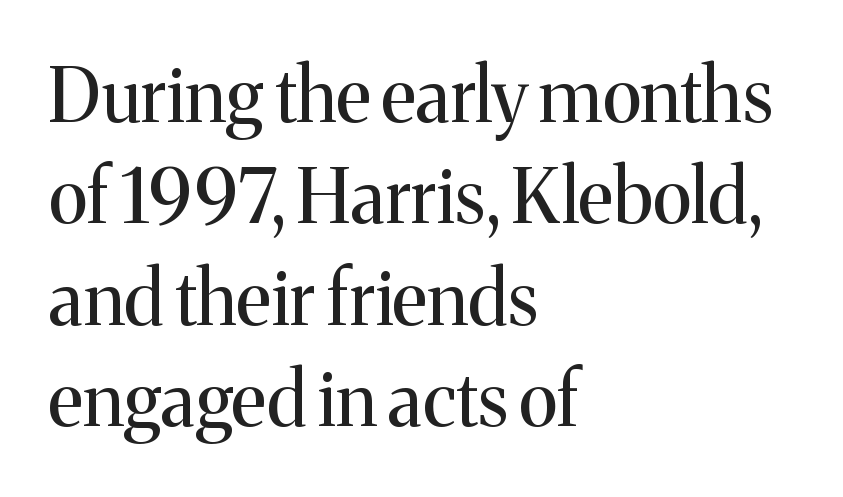
Nobody touched the tracking dial on this one. Looks like regular typesetting: each glyph gets only the width it needs. In terms of letterform style, serifs are clearly present. A clean baseline with only descenders dipping below it. Letters have the restrained weight of plain body copy at most.
